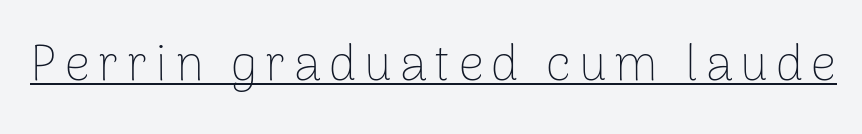
Rendered with straight, roman letterforms. The rendering uses natural spacing where letterforms have individual widths. Decoration check: the copy is underlined. The characters are drawn with everyday or finer stroke widths. The characters display no serif detailing; their extremities are plain.
